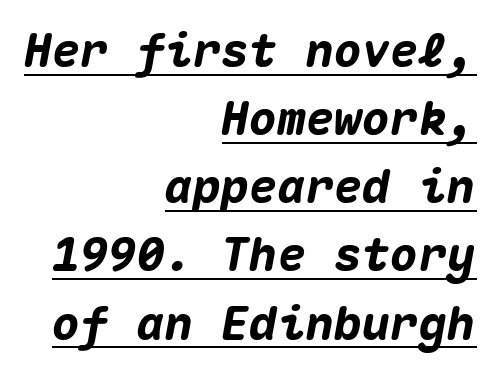
Do the characters align in a grid? Yes, the font is monospaced. Typeset ragged left — the right edge is the straight one. These words are printed bold, with thick strokes throughout. The text carries the slant typical of an italic or oblique font. The passage shown is underscored from start to finish.
